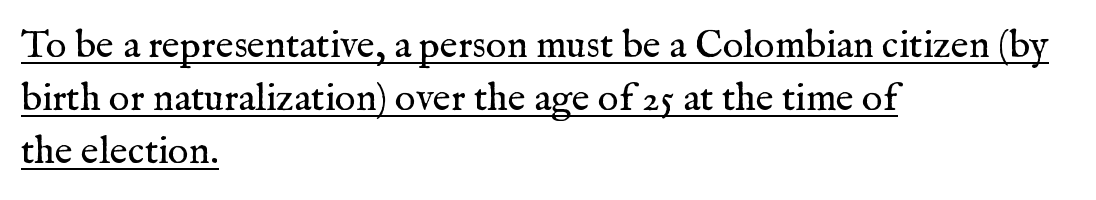
Little horizontal feet cap the strokes, marking this as serif type. Compared with a typical body face, this is equally light or lighter still. All the whitespace from short lines collects on the right. These lines were composed using upright roman letters.
